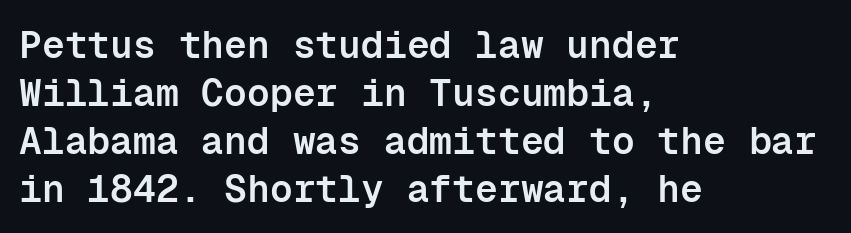
The image shows 38 px semibold sans-serif type, upright, monospaced; set left-aligned, normal line spacing (1.26x), normal letter spacing, not underlined; low stroke contrast and a medium x-height.
